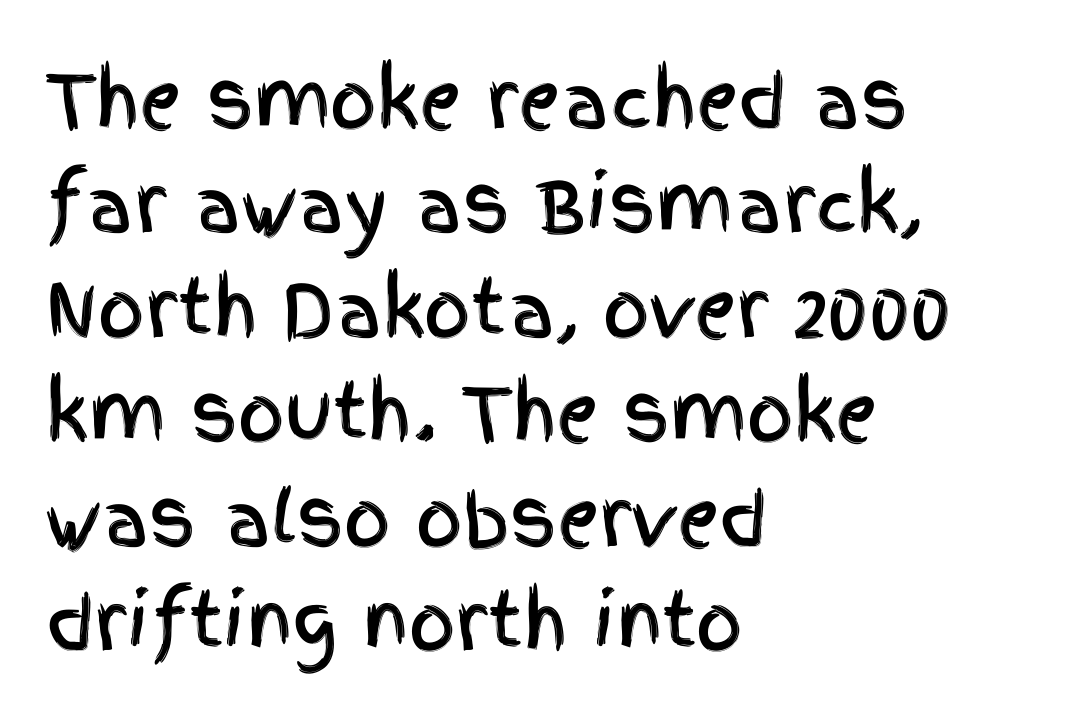
Which margin do the lines hug? The left one — the right edge is uneven. Does extra space separate the letters? No, they use regular spacing. Notice how descenders clear the ascenders below comfortably — that's standard leading. This is roman type, the default non-slanted kind. Only glyphs here, with clear space below each row.
